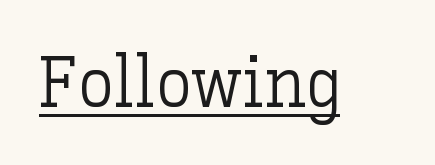
Q: Is the text bold? A: No.
Q: Is the text italic (slanted)? A: No, it is upright.
Q: Is the text underlined? A: Yes.
Q: Is the spacing between letters normal or unusually wide? A: Normal.
Q: Width (condensed, normal, or wide)? A: Normal.
Q: Stroke contrast? A: Low.
Q: x-height? A: Medium.
Q: Monospaced? A: No.
